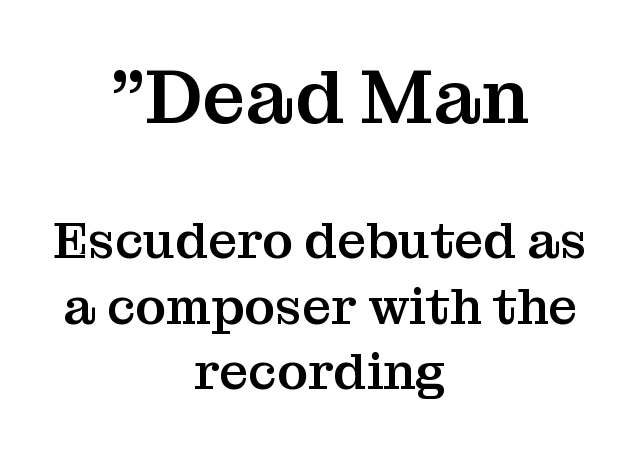
Q: Is the text italic (slanted)? A: No, it is upright.
Q: Is the typeface a serif or a sans-serif typeface? A: Serif.
Q: Is the text underlined? A: No.
Q: How is the paragraph aligned? A: Centered.
Q: Is the spacing between letters normal or unusually wide? A: Normal.
Q: Is the spacing between lines tight, normal or loose? A: Normal.
Q: Which block of text is set in a larger size, the first (top) or the second (bottom)? A: The first (top) one.
Q: Width (condensed, normal, or wide)? A: Normal.
Q: Stroke contrast? A: Medium.
Q: x-height? A: Medium.
Q: Monospaced? A: No.
